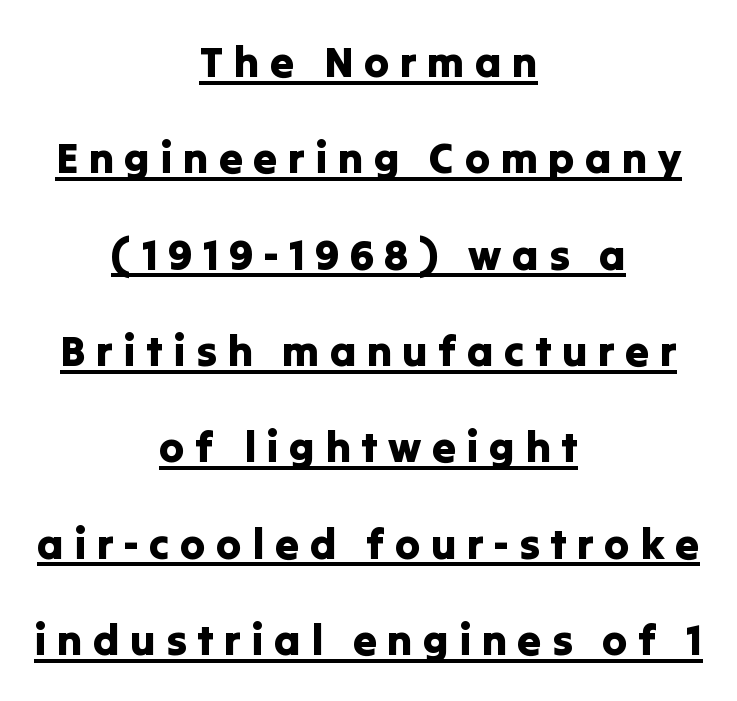
{"serif": "no", "italic": "no", "width": "normal", "stroke_contrast": "low", "x_height": "medium", "monospaced": "no", "underline": "yes", "align": "center", "line_spacing": "loose", "line_spacing_ratio": 2.24, "letter_spacing": "wide", "letter_spacing_em": 0.24, "glyph_px": 43}
